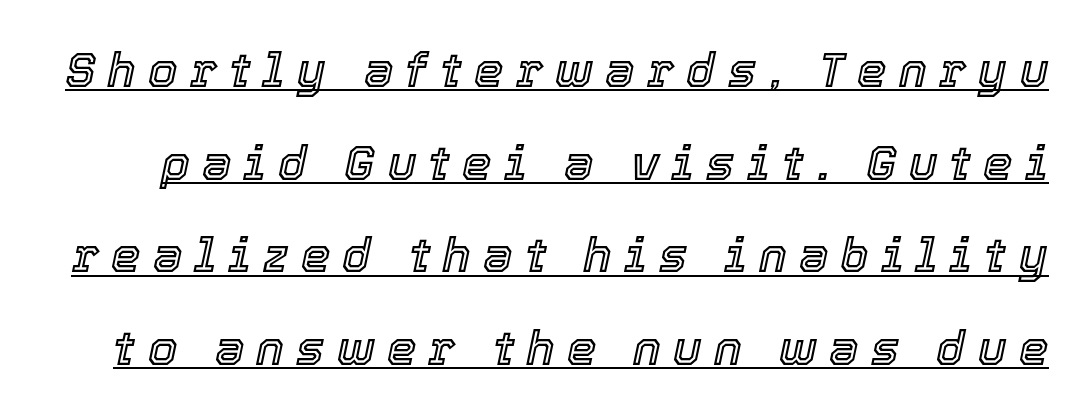
Quick note: italic. Each line of the rendering has a horizontal stroke beneath the glyphs. Does extra space separate the letters? Yes, quite a lot of it. The face used here is proportionally spaced, like ordinary book or web type. Interline gaps are noticeably wide in this sample.
